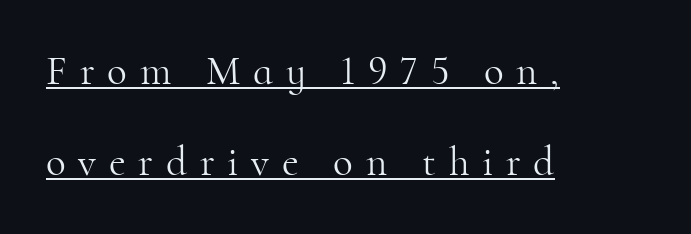
{"serif": "yes", "italic": "no", "bold": "no", "weight": "light", "width": "normal", "stroke_contrast": "high", "x_height": "small", "monospaced": "no", "underline": "yes", "align": "left", "line_spacing": "loose", "line_spacing_ratio": 2.23, "letter_spacing": "wide", "letter_spacing_em": 0.31, "glyph_px": 41}
